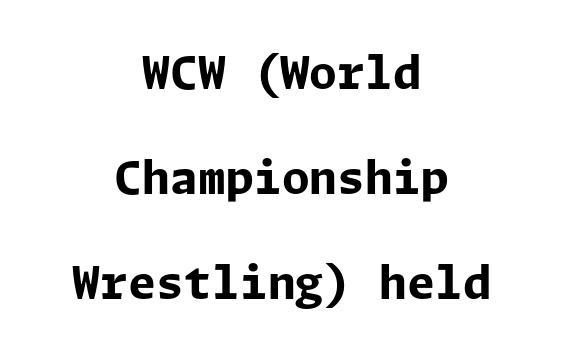
Students, note that the glyphs here touch the page at normal intervals. When letters stand straight like this, we call the style roman or upright. The lines are quadded center. Compared with an ordinary text face, these strokes are far heavier — a full bold. The characters display no serif detailing; their extremities are plain. Nobody drew a line under any word here.
